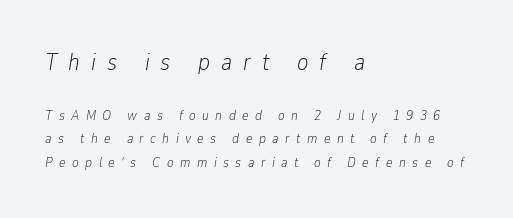
The image shows 24 px text type, italic (leaning right); set left-aligned, normal line spacing (1.69x), unusually wide letter spacing (+0.46 em), not underlined; the first (top) block is 1.71x larger.
